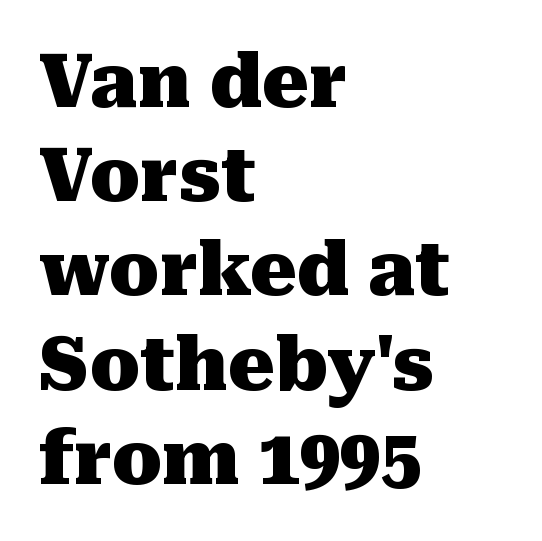
The image shows 73 px heavy serif type, upright; set left-aligned, normal line spacing (1.29x), normal letter spacing, not underlined; medium stroke contrast and a medium x-height.
